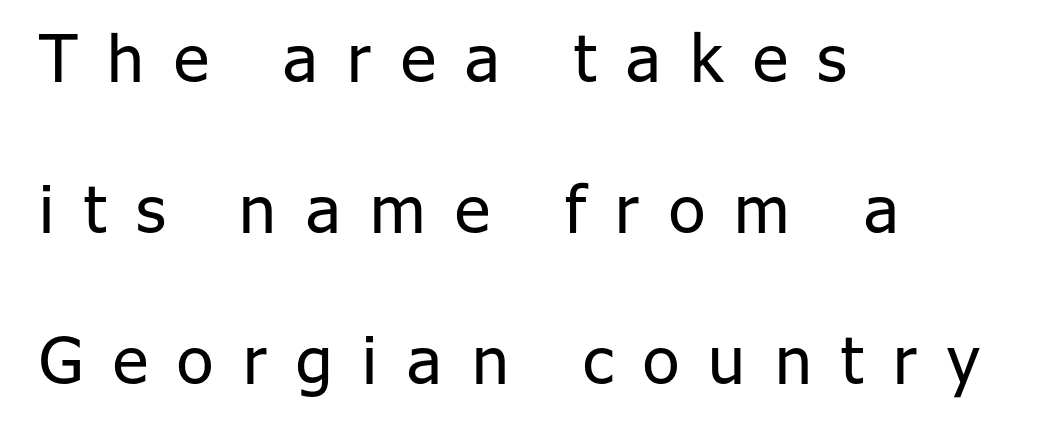
Weight class: somewhere from thin through regular. Left-aligned paragraph, ragged on the right. Compared with typical paragraphs, the rows here are farther apart. Letter spacing: wide.
